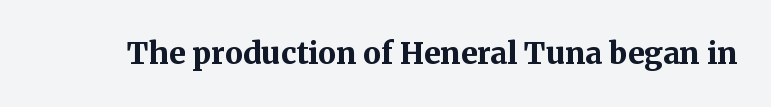
Q: Is the text bold? A: Yes.
Q: Is the text italic (slanted)? A: No, it is upright.
Q: Is the typeface a serif or a sans-serif typeface? A: Serif.
Q: Is the text underlined? A: No.
Q: Is the spacing between letters normal or unusually wide? A: Normal.
Q: Width (condensed, normal, or wide)? A: Normal.
Q: Stroke contrast? A: Medium.
Q: x-height? A: Medium.
Q: Monospaced? A: No.
